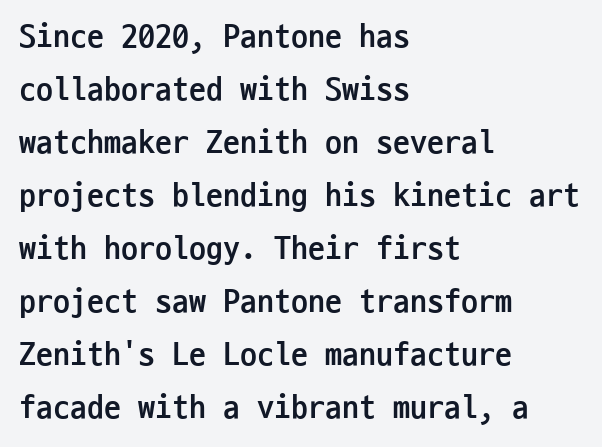
Q: Is the text bold? A: Yes.
Q: Is the text italic (slanted)? A: No, it is upright.
Q: Is the typeface a serif or a sans-serif typeface? A: Sans-serif.
Q: Is the text underlined? A: No.
Q: How is the paragraph aligned? A: Left-aligned.
Q: Is the spacing between letters normal or unusually wide? A: Normal.
Q: Is the spacing between lines tight, normal or loose? A: Normal.
Q: Width (condensed, normal, or wide)? A: Condensed.
Q: Stroke contrast? A: Low.
Q: x-height? A: Medium.
Q: Monospaced? A: Yes.
